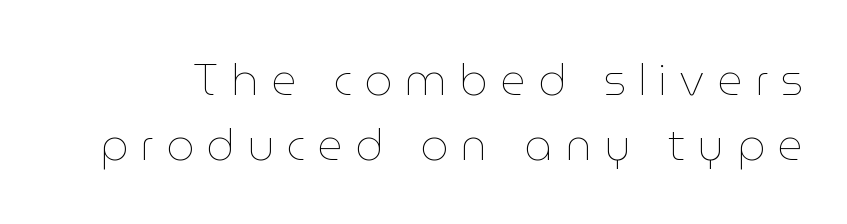
The image shows 44 px thin type, upright; set normal line spacing (1.47x), unusually wide letter spacing (+0.28 em), not underlined; low stroke contrast and a medium x-height.
